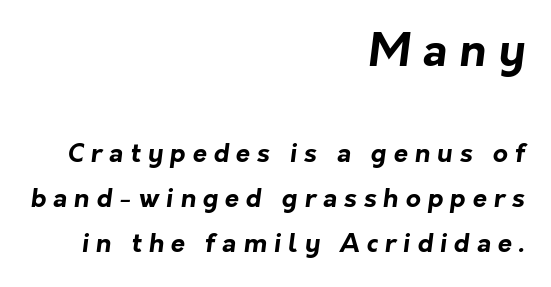
This rendering widens character spacing well past its baseline value. Descender tails drop into unmarked territory. What kind of face is this? One without serifs — a sans. Casual observation: everything's shoved over to the right. The font is running at its bold setting. Character widths vary here, with narrow letters taking less room than wide ones.
